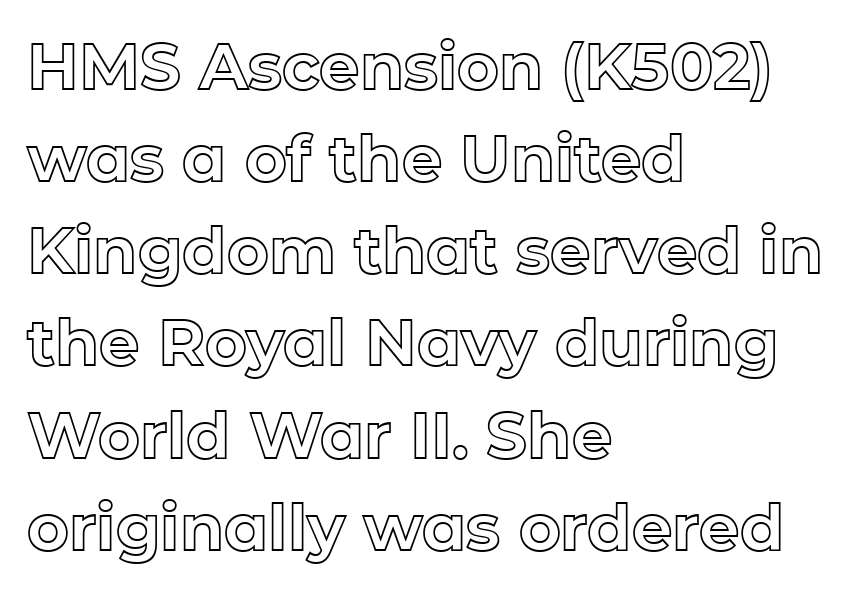
Vertical spacing — default. The rendering uses natural spacing where letterforms have individual widths. Each line starts at the same left margin while the right side varies. Characters remain perfectly vertical along every line. Underlining? Definitely not there.
